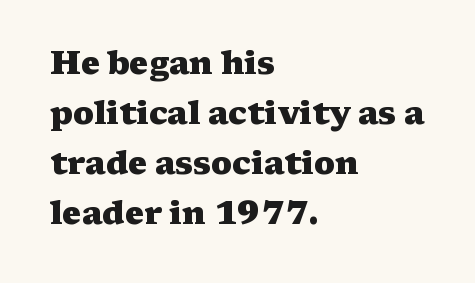
{"serif": "yes", "italic": "no", "bold": "yes", "weight": "heavy", "width": "wide", "stroke_contrast": "medium", "x_height": "medium", "monospaced": "no", "underline": "no", "align": "left", "line_spacing": "normal", "line_spacing_ratio": 1.56, "letter_spacing": "normal", "letter_spacing_em": 0.0, "glyph_px": 32}
